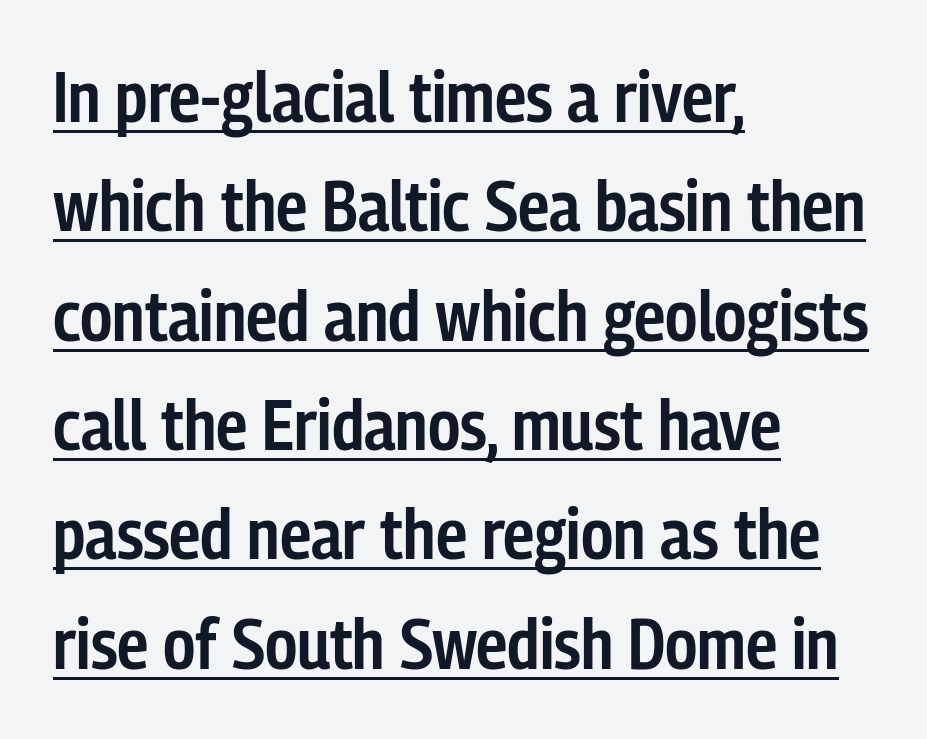
Horizontal alignment here is leftward, the default for most running prose. Observe the absence of serifs on each vertical stroke in this sample. The line-height multiplier appears to be the usual default. Every letter is mildly thick-stroked: semibold rather than bold. Proportional: the letters do not fall into vertical columns.
